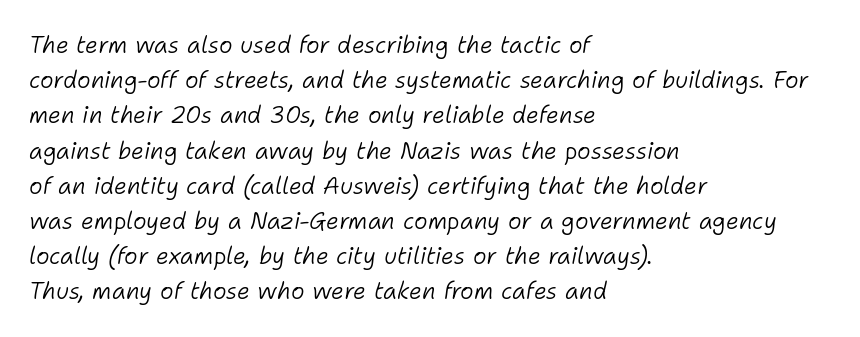
Horizontal bands of white between lines are of average thickness. The text carries the slant typical of an italic or oblique font. Plain, unruled lines of type. Observe the ordinary spacing: letters are neighbours, not strangers.
